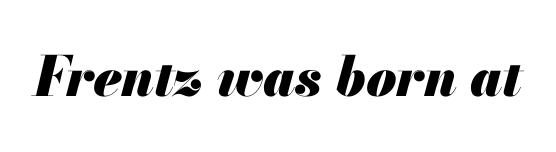
The image shows 55 px heavy type, italic (leaning right); set normal letter spacing, not underlined; medium stroke contrast and a small x-height.
